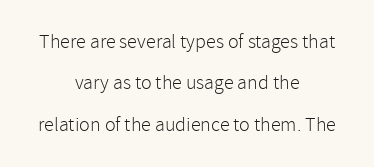
The image shows 20 px text type, upright; set centered, loose line spacing (2.07x), normal letter spacing, not underlined.
